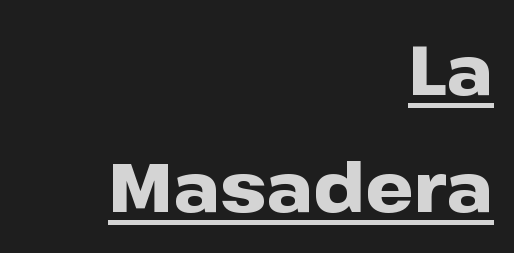
You could call the tracking neutral — neither tight nor loose. In terms of posture, this sample is upright. The rendering uses natural spacing where letterforms have individual widths. A sans-serif font was chosen for this passage. The passage shown is emphatically bold. Caption: lettering with a line underneath.
